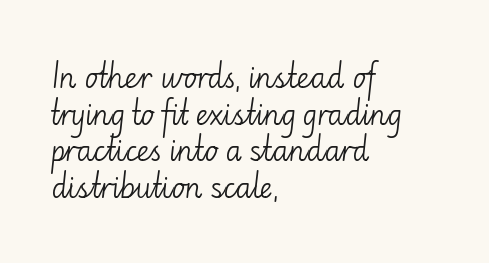
The image shows 28 px light sans-serif type; set left-aligned, normal line spacing (1.31x), normal letter spacing, not underlined; low stroke contrast and a small x-height.
